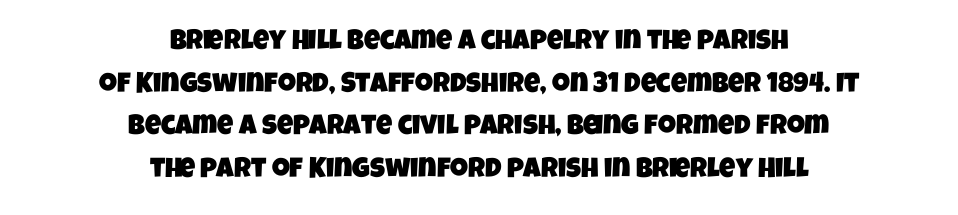
{"serif": "no", "width": "condensed", "stroke_contrast": "low", "x_height": "large", "monospaced": "no", "underline": "no", "align": "center", "line_spacing": "normal", "line_spacing_ratio": 1.52, "letter_spacing": "normal", "letter_spacing_em": 0.0, "glyph_px": 28}
